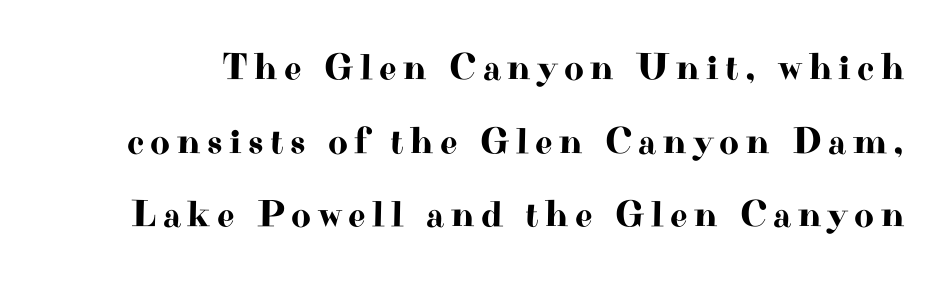
{"serif": "yes", "italic": "no", "width": "wide", "stroke_contrast": "high", "x_height": "small", "monospaced": "no", "underline": "no", "line_spacing": "loose", "line_spacing_ratio": 1.94, "glyph_px": 38}
